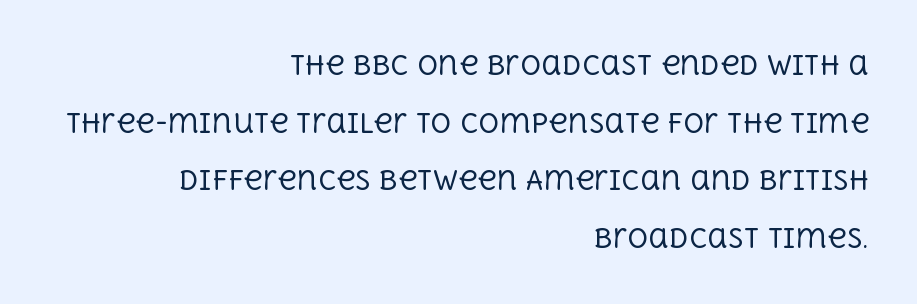
{"italic": "no", "bold": "no", "underline": "no", "align": "right", "line_spacing": "loose", "line_spacing_ratio": 2.22, "letter_spacing": "normal", "letter_spacing_em": 0.0, "glyph_px": 26}
